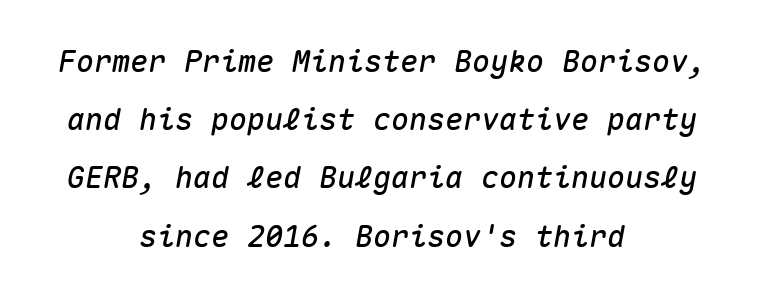
The image shows 30 px text type, italic (leaning right), monospaced; set centered, loose line spacing (1.94x), normal letter spacing, not underlined; medium stroke contrast and a medium x-height.
